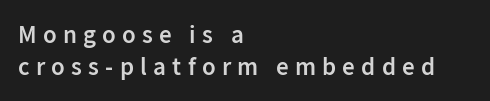
The glyphs have the mass of a demibold cut, below bold. Left-aligned paragraph, ragged on the right. The glyphs are unaccompanied by any horizontal stroke below them. A roman cut, with each character standing at attention. Successive baselines arrive at the customary interval. A typesetter would call this heavily tracked-out type.
